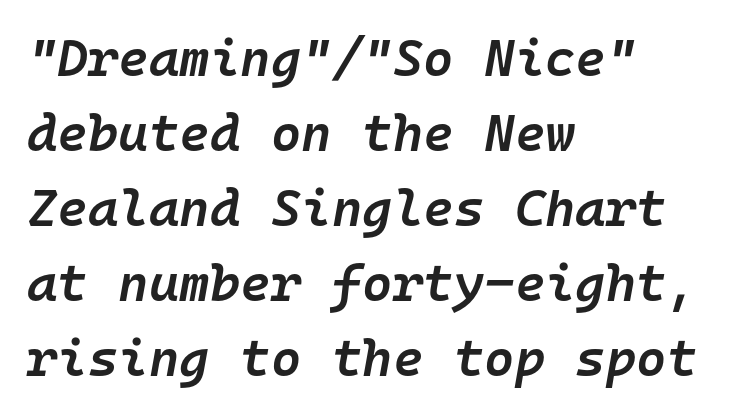
The image shows 52 px semibold type, italic (leaning right), monospaced; set left-aligned, normal line spacing (1.44x), normal letter spacing, not underlined; low stroke contrast and a medium x-height.
